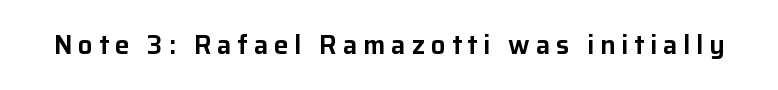
The image shows 26 px text type, upright; set unusually wide letter spacing (+0.22 em), not underlined.
